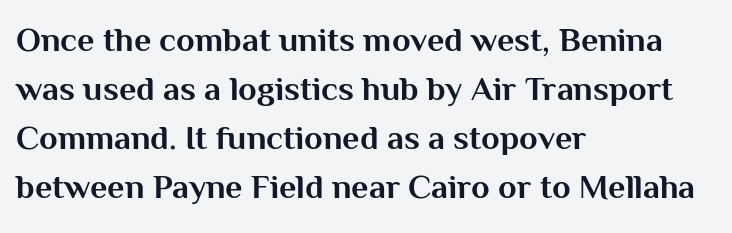
{"serif": "no", "italic": "no", "bold": "yes", "weight": "bold", "width": "normal", "stroke_contrast": "medium", "x_height": "medium", "monospaced": "no", "underline": "no", "align": "left", "line_spacing": "normal", "line_spacing_ratio": 1.44, "letter_spacing": "normal", "letter_spacing_em": 0.0, "glyph_px": 34}
